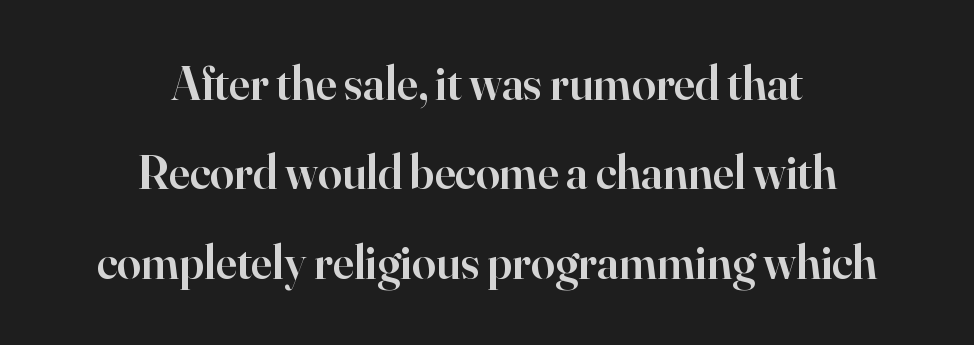
{"serif": "yes", "italic": "no", "bold": "semi", "weight": "semibold", "width": "normal", "stroke_contrast": "high", "x_height": "small", "monospaced": "no", "underline": "no", "align": "center", "line_spacing_ratio": 1.86, "letter_spacing": "normal", "letter_spacing_em": 0.0, "glyph_px": 48}
